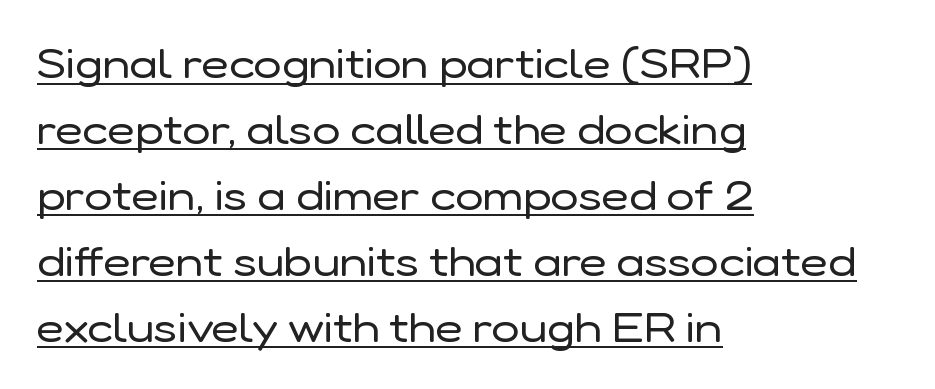
The image shows 42 px regular-weight sans-serif type, upright; set left-aligned, normal line spacing (1.57x), normal letter spacing, underlined; low stroke contrast and a medium x-height.
